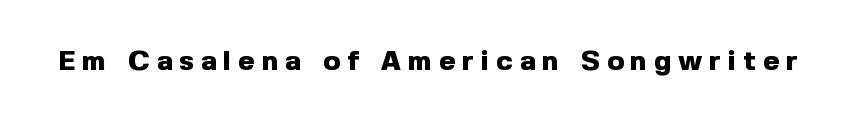
{"serif": "no", "italic": "no", "bold": "yes", "weight": "heavy", "width": "normal", "x_height": "medium", "monospaced": "no", "underline": "no", "letter_spacing": "wide", "letter_spacing_em": 0.25, "glyph_px": 28}
